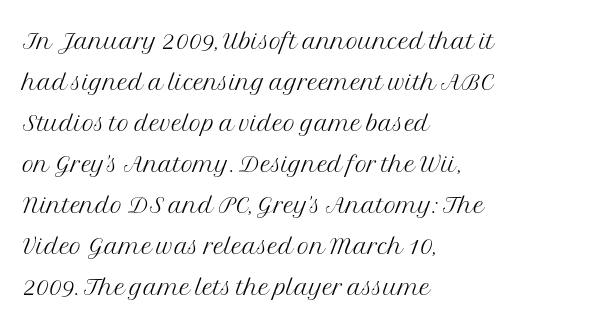
Is this a fixed-width face? No — the glyphs have proportional, varying widths. Spacing between characters is what you'd get straight out of the box. Descenders hang freely into open space. Little horizontal feet cap the strokes, marking this as serif type.
